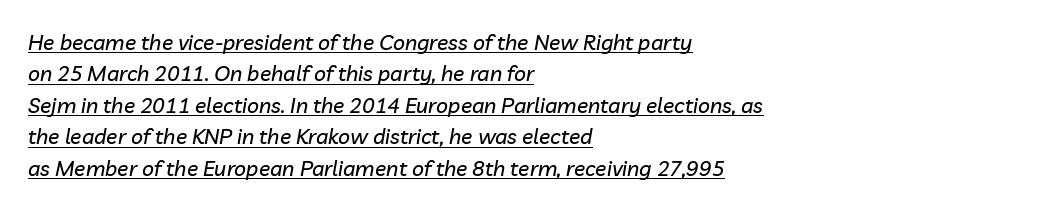
The image shows 21 px text type, italic (leaning right); set left-aligned, normal line spacing (1.5x), normal letter spacing, underlined.
